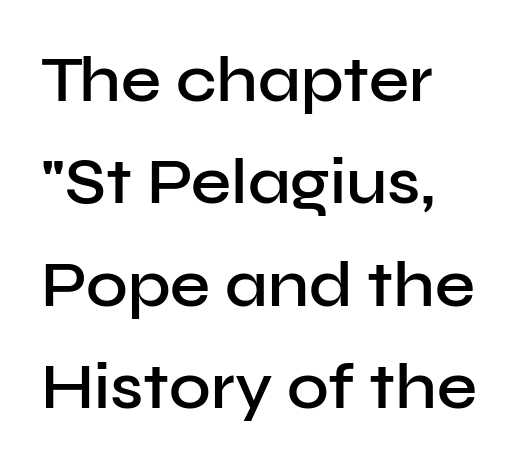
The image shows 64 px semibold sans-serif type, upright; set left-aligned, normal line spacing (1.6x), normal letter spacing, not underlined; low stroke contrast and a medium x-height.
